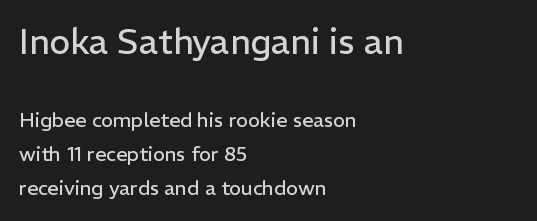
{"serif": "no", "italic": "no", "bold": "no", "weight": "regular", "width": "normal", "stroke_contrast": "low", "x_height": "medium", "monospaced": "no", "underline": "no", "align": "left", "line_spacing_ratio": 1.71, "letter_spacing": "normal", "letter_spacing_em": 0.0, "larger_block": "first", "size_ratio": 1.75, "glyph_px": 35}
